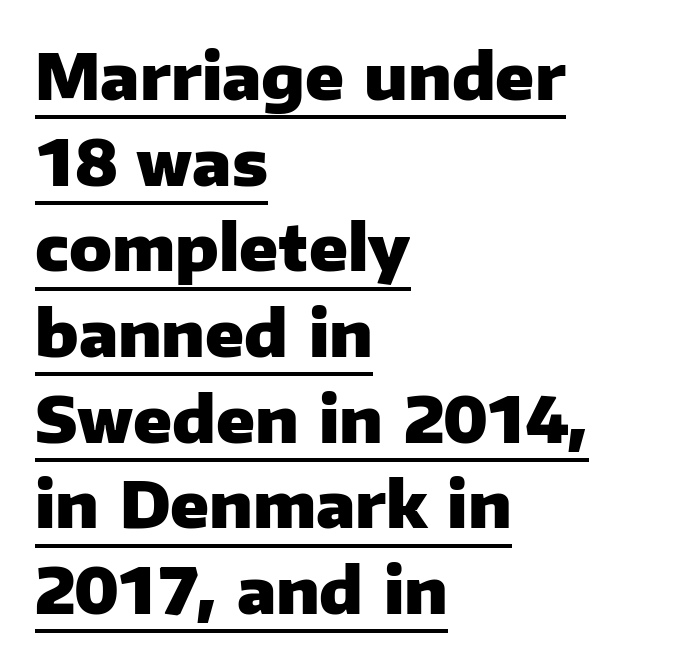
The image shows 63 px heavy sans-serif type, upright; set left-aligned, normal line spacing (1.36x), normal letter spacing, underlined; low stroke contrast and a medium x-height.
